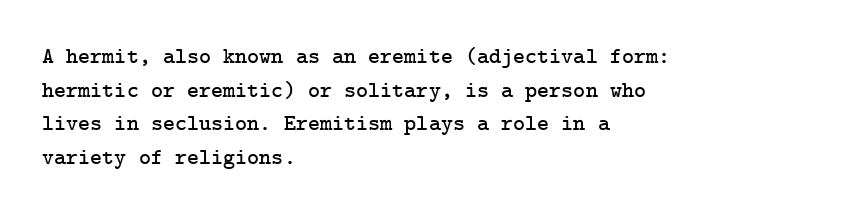
Notice how the passage keeps a crisp vertical edge on the left only. Ascenders rise straight up at ninety degrees. The passage shown is not underscored anywhere. Tracking value appears to be zero — textbook default spacing.
